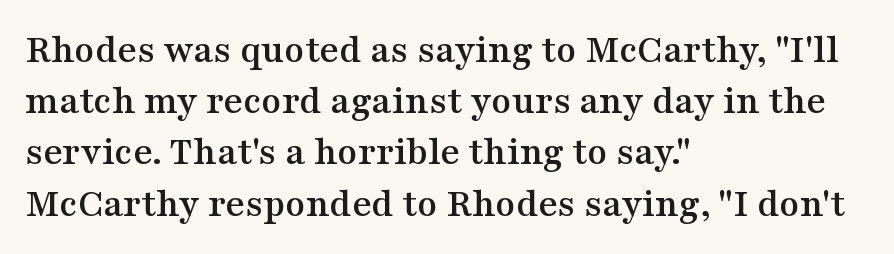
Q: Is the text italic (slanted)? A: No, it is upright.
Q: Is the typeface a serif or a sans-serif typeface? A: Serif.
Q: Is the text underlined? A: No.
Q: How is the paragraph aligned? A: Left-aligned.
Q: Is the spacing between letters normal or unusually wide? A: Normal.
Q: Is the spacing between lines tight, normal or loose? A: Normal.
Q: Width (condensed, normal, or wide)? A: Wide.
Q: Stroke contrast? A: Medium.
Q: x-height? A: Medium.
Q: Monospaced? A: No.
